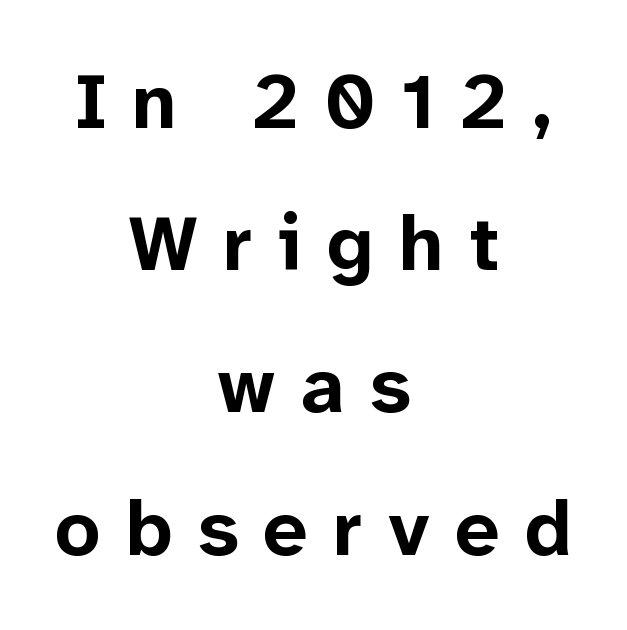
The text was rendered using a sans face with plain stroke endings. You could not count columns in this text — the font is proportionally spaced. The passage shown is not underscored anywhere. The typography opts for an upright posture over an oblique one.
